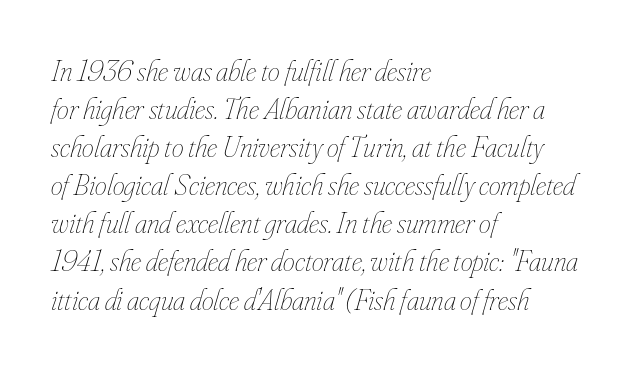
The image shows 30 px thin, condensed type, italic (leaning right); set left-aligned, normal line spacing (1.27x), normal letter spacing, not underlined; low stroke contrast and a small x-height.
